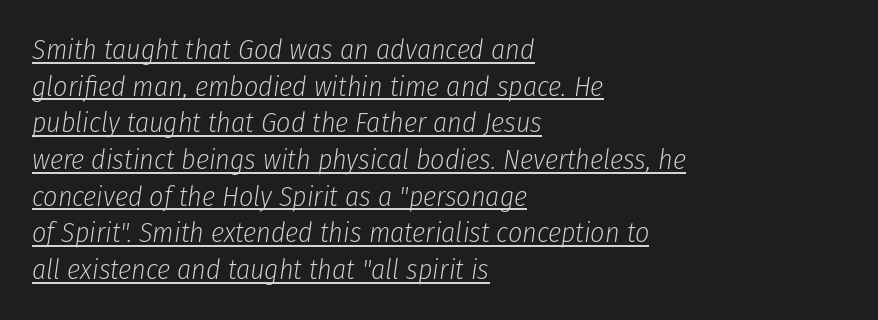
Q: Is the text bold? A: No.
Q: Is the text italic (slanted)? A: Yes, it leans right by about 8 degrees.
Q: Is the text underlined? A: Yes.
Q: How is the paragraph aligned? A: Left-aligned.
Q: Is the spacing between letters normal or unusually wide? A: Normal.
Q: Is the spacing between lines tight, normal or loose? A: Normal.
Q: Width (condensed, normal, or wide)? A: Condensed.
Q: Stroke contrast? A: Low.
Q: x-height? A: Medium.
Q: Monospaced? A: No.
